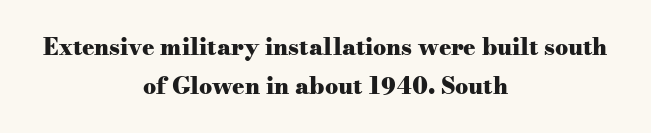
Rule under the text: the space is simply empty. Teacher's note: observe the equal gaps on both sides — that is centered alignment. Vertically, the passage feels balanced, rows spaced as you'd expect. The characters look thick and weighty, a clear bold.
